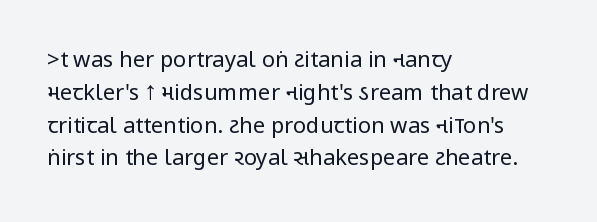
The image shows 22 px text type, upright; set left-aligned, normal line spacing (1.49x), normal letter spacing, not underlined.
